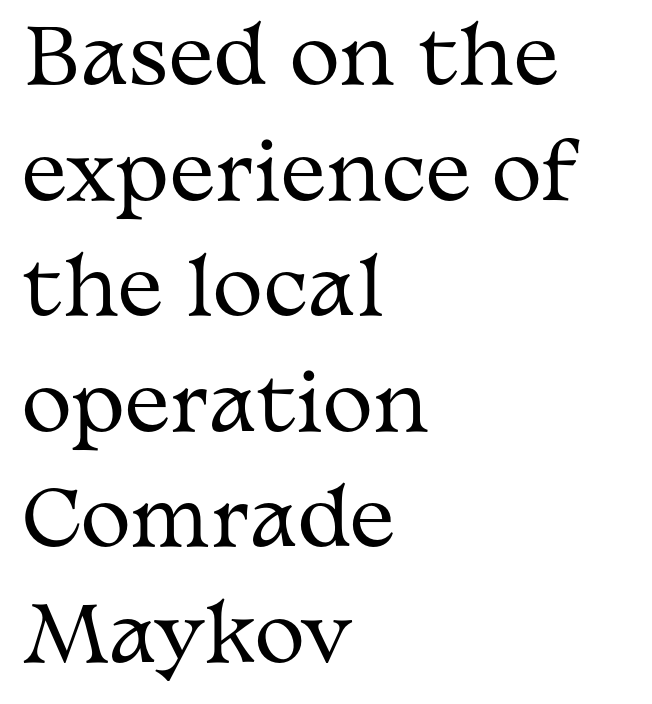
The passage shown stacks its lines at a standard gap. A serif font was chosen for this passage. Short note: letters normally spaced. No letter is thick-stroked: the sample isn't bold.
